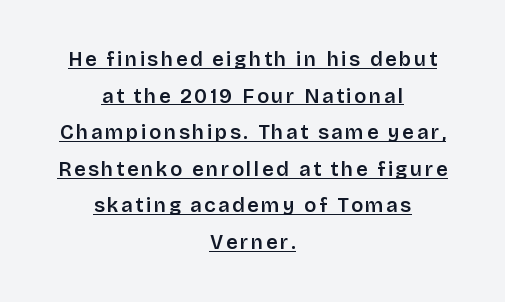
Line starts and ends both wander, symmetrically. The lettering holds an erect, upright posture throughout. Notice the strokes are somewhat thickened but not fully heavy: this is a semibold. Check the space under the baseline: a stroke is drawn there.
